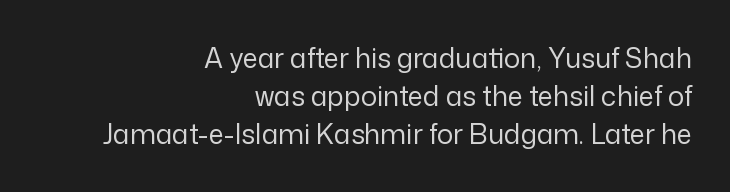
The image shows 27 px text type, upright; set right-aligned, normal line spacing (1.41x), normal letter spacing, not underlined.
